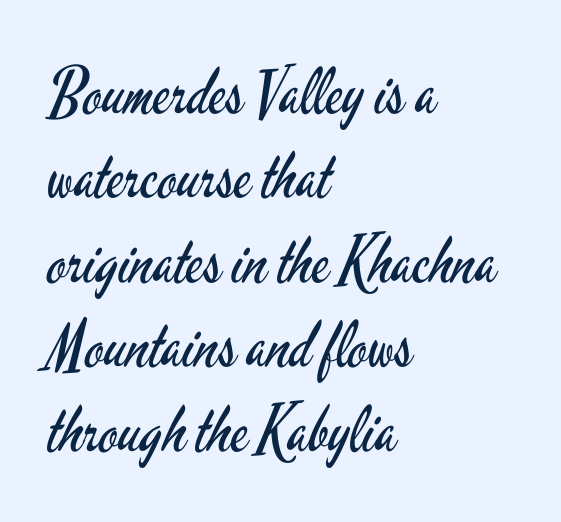
The image shows 64 px regular-weight, condensed sans-serif type; set left-aligned, normal line spacing (1.32x), normal letter spacing, not underlined; low stroke contrast and a small x-height.
